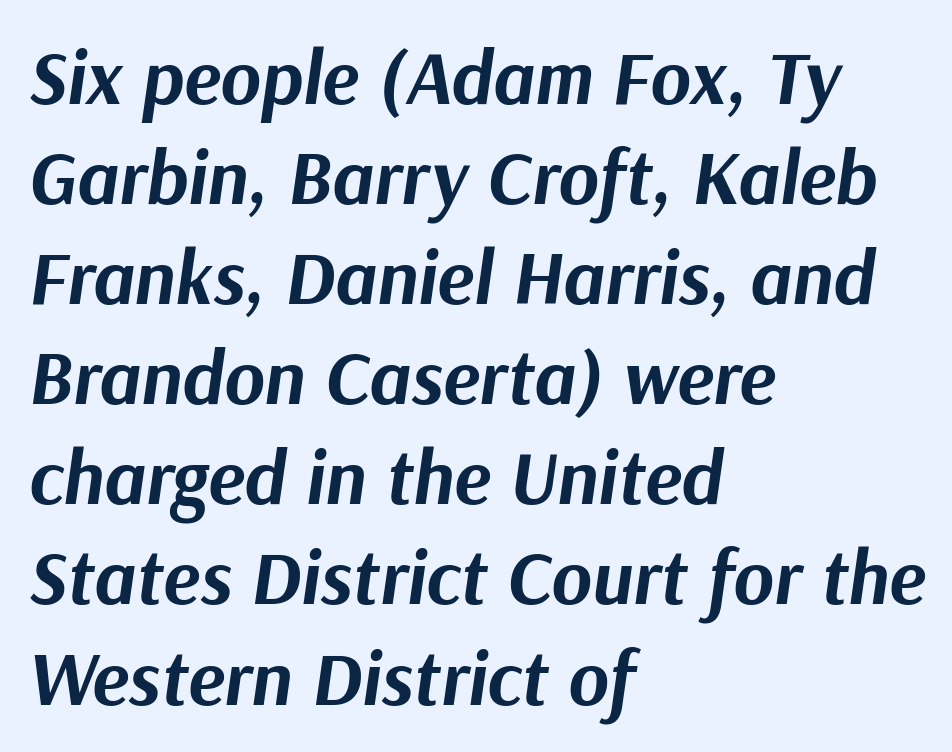
The image shows 77 px bold type, italic (leaning right); set left-aligned, normal line spacing (1.3x), normal letter spacing, not underlined; medium stroke contrast and a medium x-height.
